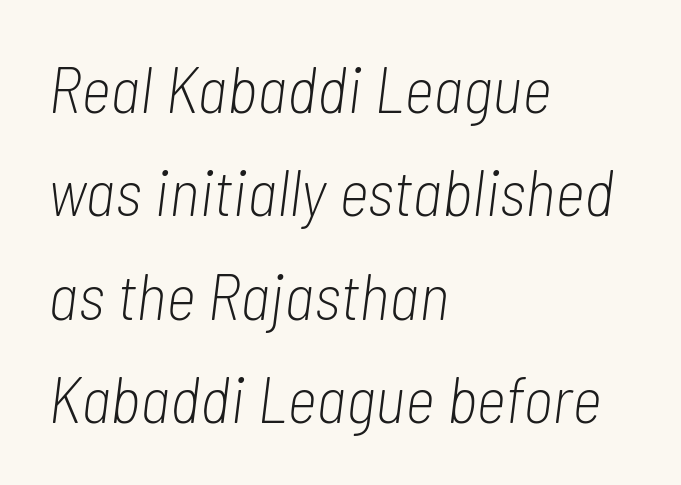
Notice how the stems are inclined rather than vertical — that's the hallmark of italics. Clear beneath every line of the passage. You could not count columns in this text — the font is proportionally spaced. Line beginnings align vertically; line endings do not. Does extra space separate the letters? No, they use regular spacing. This sample keeps an unexceptional amount of space between lines.
